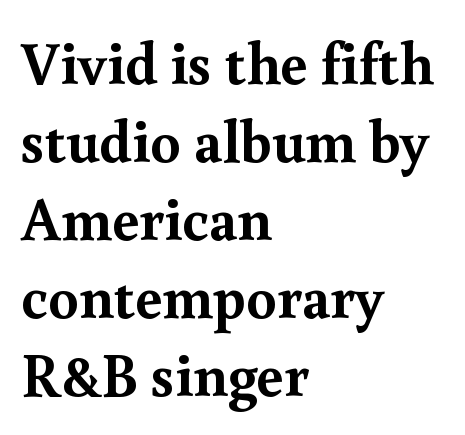
Q: Is the text bold? A: Yes.
Q: Is the text italic (slanted)? A: No, it is upright.
Q: Is the typeface a serif or a sans-serif typeface? A: Serif.
Q: Is the text underlined? A: No.
Q: How is the paragraph aligned? A: Left-aligned.
Q: Is the spacing between letters normal or unusually wide? A: Normal.
Q: Is the spacing between lines tight, normal or loose? A: Normal.
Q: Width (condensed, normal, or wide)? A: Normal.
Q: x-height? A: Small.
Q: Monospaced? A: No.
